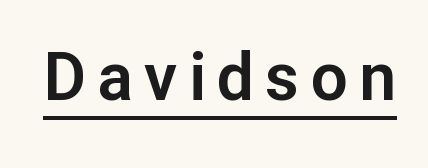
The type sits square on the baseline with zero lean. The letters advance in unequal steps, a hallmark of proportional type. The rendered words wear a rule along their underside. Does the type have serifs? No, each stem ends abruptly.
